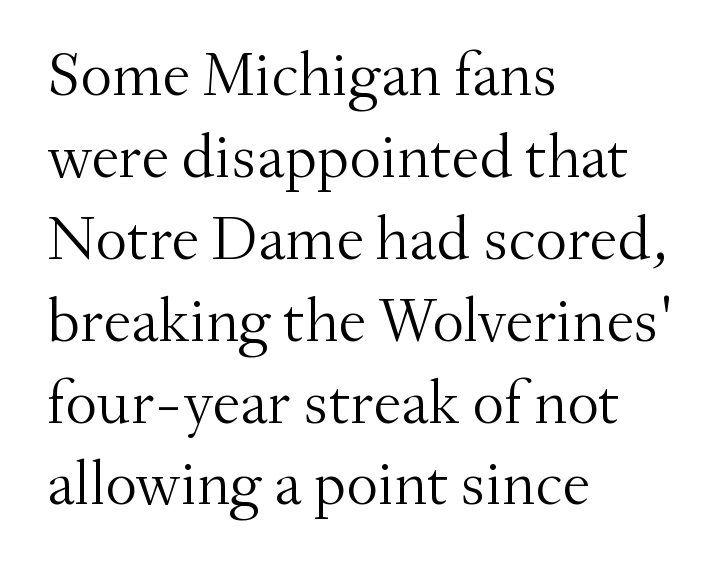
The image shows 63 px light serif type, upright; set left-aligned, normal line spacing (1.3x), normal letter spacing, not underlined; medium stroke contrast and a small x-height.
